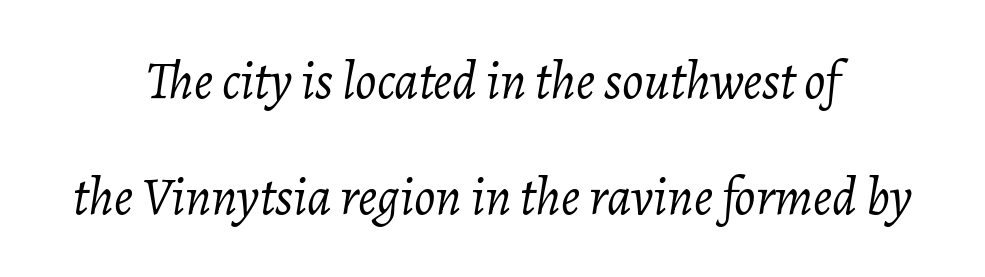
Q: Is the text bold? A: No.
Q: Is the text italic (slanted)? A: Yes, it leans right by about 7 degrees.
Q: Is the text underlined? A: No.
Q: How is the paragraph aligned? A: Centered.
Q: Is the spacing between letters normal or unusually wide? A: Normal.
Q: Is the spacing between lines tight, normal or loose? A: Loose.
Q: Width (condensed, normal, or wide)? A: Normal.
Q: Stroke contrast? A: Low.
Q: x-height? A: Medium.
Q: Monospaced? A: No.
